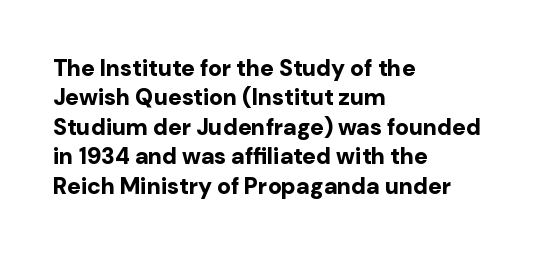
The image shows 23 px bold type, upright; set left-aligned, normal line spacing (1.28x), normal letter spacing, not underlined.
